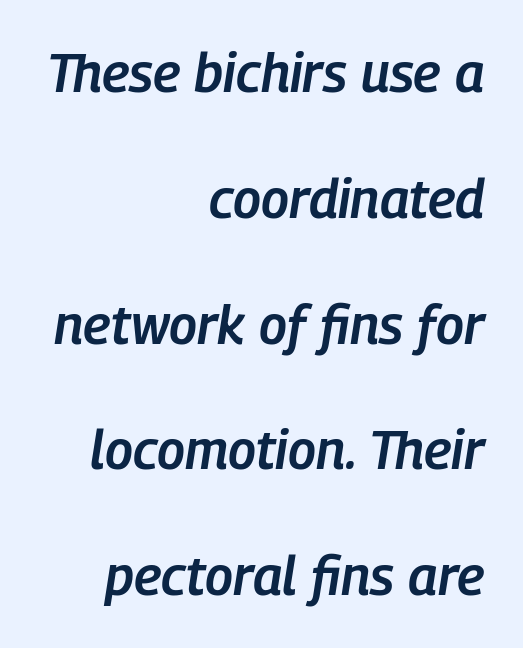
{"italic": "yes", "lean": "right", "slant_degrees": 9, "bold": "semi", "weight": "semibold", "width": "condensed", "stroke_contrast": "low", "x_height": "medium", "monospaced": "no", "underline": "no", "align": "right", "line_spacing": "loose", "line_spacing_ratio": 2.33, "letter_spacing": "normal", "letter_spacing_em": 0.0, "glyph_px": 54}
